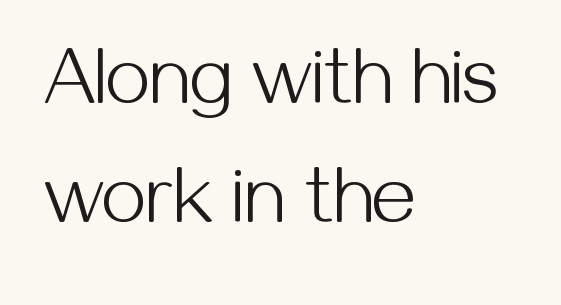
Q: Is the text bold? A: No.
Q: Is the text italic (slanted)? A: No, it is upright.
Q: Is the typeface a serif or a sans-serif typeface? A: Sans-serif.
Q: Is the text underlined? A: No.
Q: How is the paragraph aligned? A: Left-aligned.
Q: Is the spacing between letters normal or unusually wide? A: Normal.
Q: Is the spacing between lines tight, normal or loose? A: Normal.
Q: Width (condensed, normal, or wide)? A: Normal.
Q: Stroke contrast? A: Medium.
Q: x-height? A: Medium.
Q: Monospaced? A: No.
